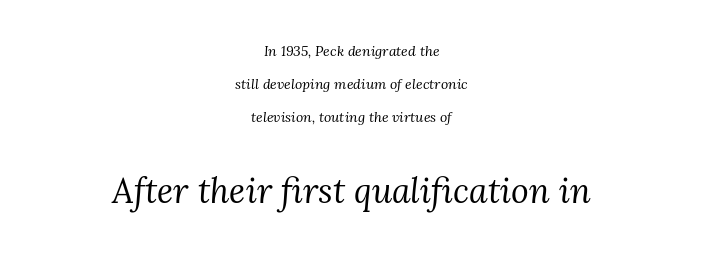
{"serif": "yes", "italic": "yes", "lean": "right", "slant_degrees": 3, "bold": "no", "weight": "regular", "width": "normal", "stroke_contrast": "medium", "x_height": "medium", "monospaced": "no", "underline": "no", "align": "center", "line_spacing": "loose", "line_spacing_ratio": 2.35, "letter_spacing": "normal", "letter_spacing_em": 0.0, "larger_block": "second", "size_ratio": 2.43, "glyph_px": 34}
